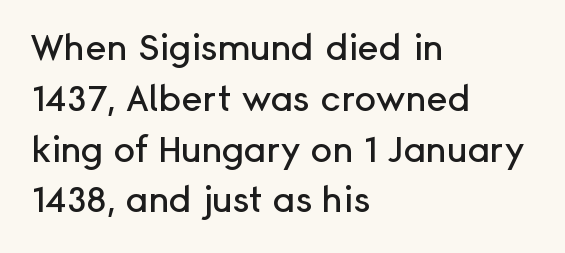
These lines sit exactly where default settings would place them. A typesetter would call this zero additional tracking. The glyphs are unaccompanied by any horizontal stroke below them. You could not count columns in this text — the font is proportionally spaced. Classification — sans serif. Every character sits straight up, as roman type does.
